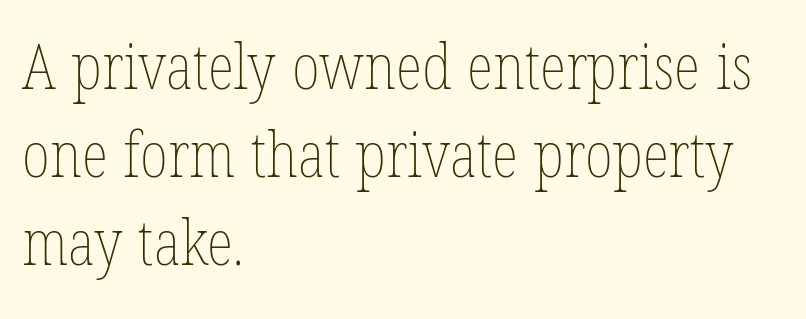
Q: Is the text bold? A: No.
Q: Is the text italic (slanted)? A: No, it is upright.
Q: Is the text underlined? A: No.
Q: How is the paragraph aligned? A: Left-aligned.
Q: Is the spacing between letters normal or unusually wide? A: Normal.
Q: Is the spacing between lines tight, normal or loose? A: Normal.
Q: Width (condensed, normal, or wide)? A: Condensed.
Q: Stroke contrast? A: Low.
Q: x-height? A: Medium.
Q: Monospaced? A: No.
